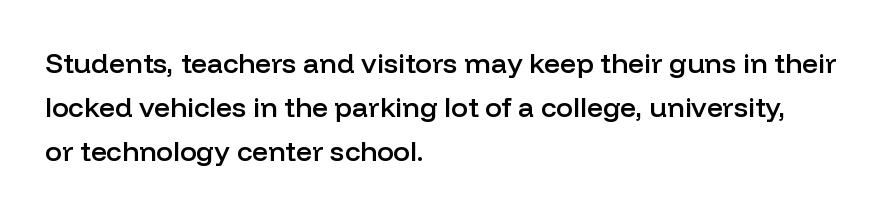
{"serif": "no", "italic": "no", "bold": "semi", "weight": "semibold", "width": "normal", "stroke_contrast": "low", "x_height": "medium", "monospaced": "no", "underline": "no", "align": "left", "line_spacing": "normal", "line_spacing_ratio": 1.58, "letter_spacing": "normal", "letter_spacing_em": 0.0, "glyph_px": 28}
